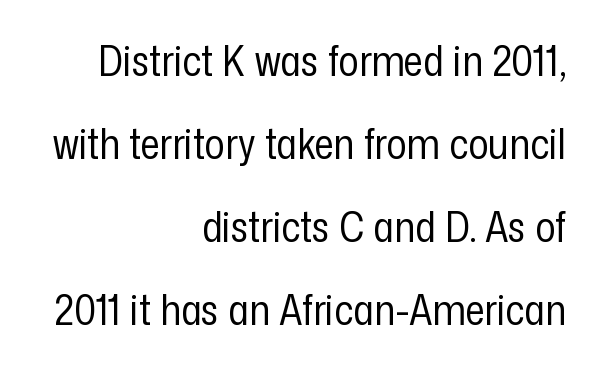
The image shows 42 px regular-weight, condensed sans-serif type, upright; set right-aligned, loose line spacing (1.98x), normal letter spacing, not underlined; low stroke contrast and a medium x-height.
